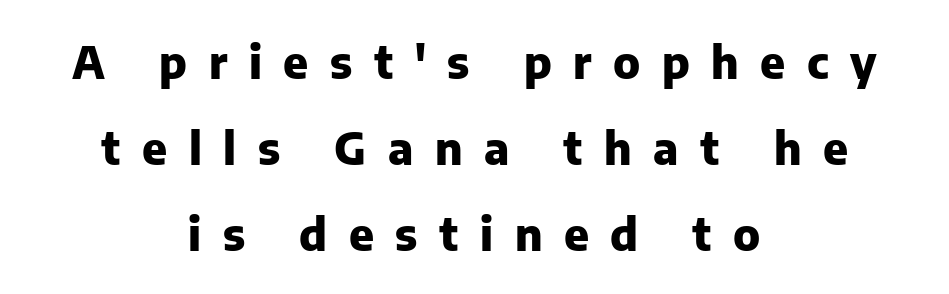
The image shows 44 px heavy sans-serif type, upright; set centered, loose line spacing (1.95x), unusually wide letter spacing (+0.49 em), not underlined; low stroke contrast and a medium x-height.
